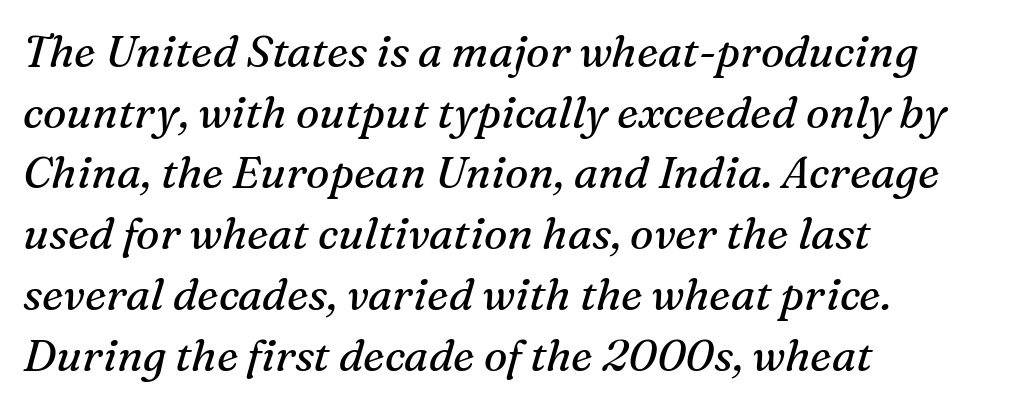
{"serif": "yes", "italic": "yes", "lean": "right", "slant_degrees": 16, "bold": "no", "weight": "regular", "width": "normal", "stroke_contrast": "medium", "x_height": "medium", "monospaced": "no", "underline": "no", "align": "left", "line_spacing": "normal", "line_spacing_ratio": 1.38, "letter_spacing": "normal", "letter_spacing_em": 0.0, "glyph_px": 44}
